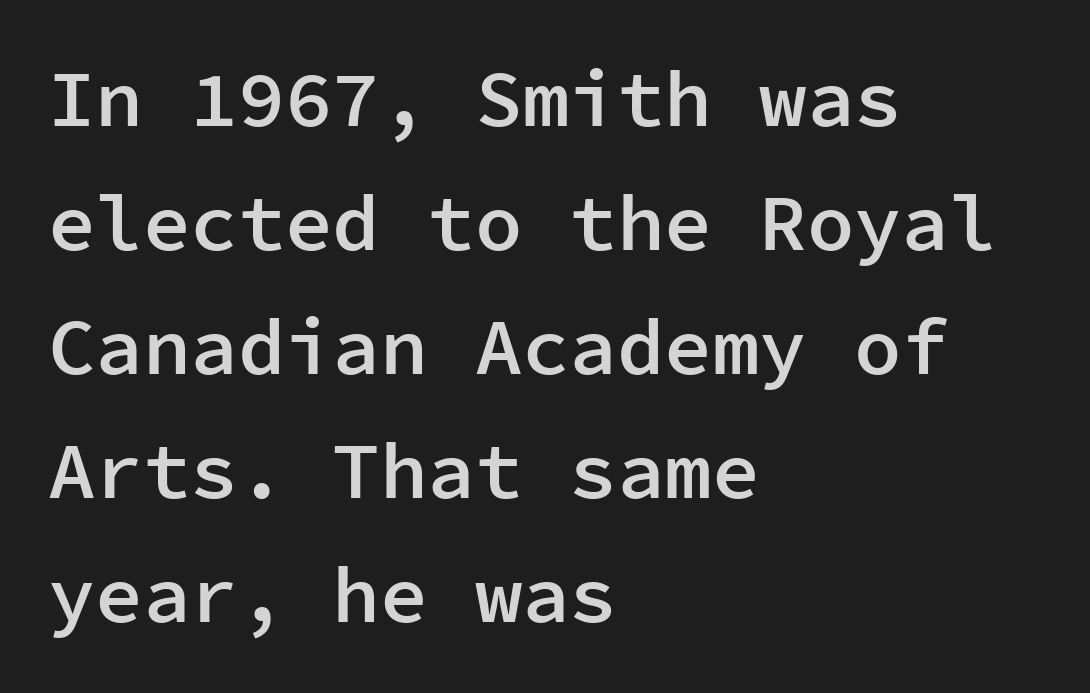
Q: Is the text bold? A: Semi-bold.
Q: Is the text italic (slanted)? A: No, it is upright.
Q: Is the typeface a serif or a sans-serif typeface? A: Sans-serif.
Q: Is the text underlined? A: No.
Q: How is the paragraph aligned? A: Left-aligned.
Q: Is the spacing between letters normal or unusually wide? A: Normal.
Q: Is the spacing between lines tight, normal or loose? A: Normal.
Q: Width (condensed, normal, or wide)? A: Normal.
Q: Stroke contrast? A: Low.
Q: x-height? A: Medium.
Q: Monospaced? A: Yes.
